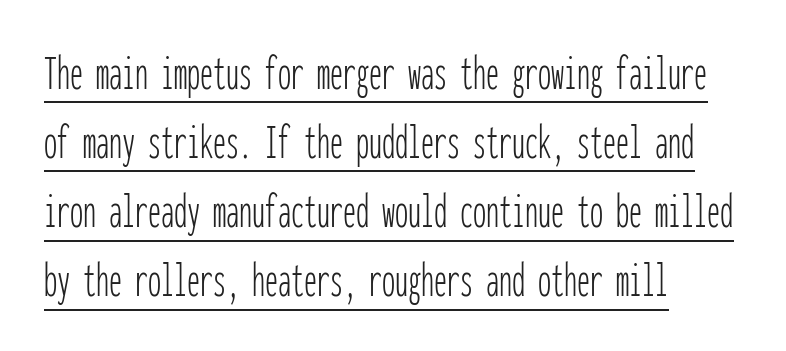
The image shows 52 px thin, condensed sans-serif type, upright, monospaced; set left-aligned, normal line spacing (1.33x), normal letter spacing, underlined; low stroke contrast and a medium x-height.
